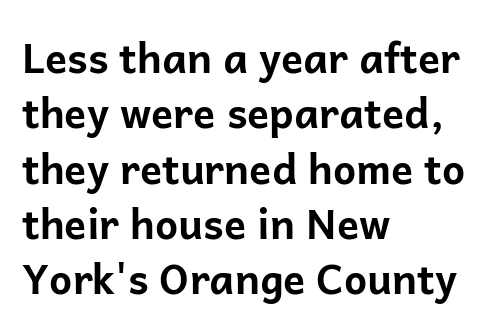
This is sans-serif lettering, the kind often seen on screens and signage. You could call the tracking neutral — neither tight nor loose. Compared with a centered layout, this one pins lines to the left instead. Glance below the letters and you will spot only blank space. Whoever set this chose a conventional vertical rhythm.
